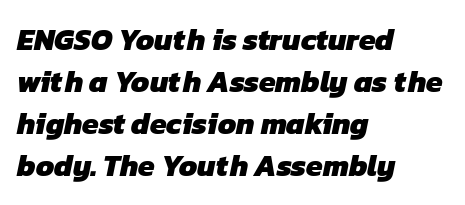
Thick stems and heavy bowls — unmistakably bold. The string is rendered with underlining switched off. This sample keeps an unexceptional amount of space between lines. Looks like regular typesetting: each glyph gets only the width it needs.
